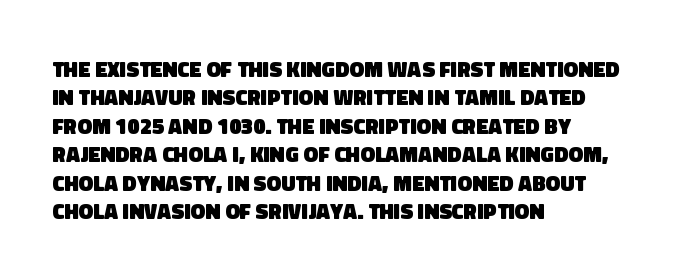
The passage shown stacks its lines at a standard gap. Does extra space separate the letters? No, they use regular spacing. Is the type bold? Yes — the strokes are clearly thick and heavy. Underline: absent. Reading down the block, your eye returns to a fixed left position each line.
